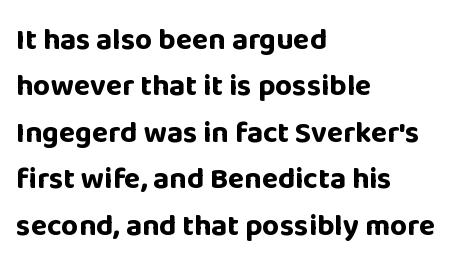
The image shows 30 px bold sans-serif type, upright; set left-aligned, normal line spacing (1.55x), normal letter spacing, not underlined; low stroke contrast and a large x-height.
